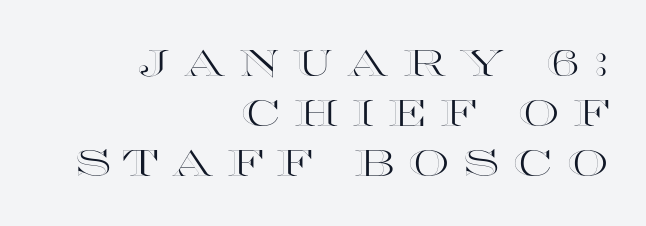
Q: Is the text italic (slanted)? A: No, it is upright.
Q: Is the text underlined? A: No.
Q: How is the paragraph aligned? A: Right-aligned.
Q: Is the spacing between letters normal or unusually wide? A: Unusually wide.
Q: Is the spacing between lines tight, normal or loose? A: Normal.
Q: Width (condensed, normal, or wide)? A: Wide.
Q: x-height? A: Large.
Q: Monospaced? A: No.
